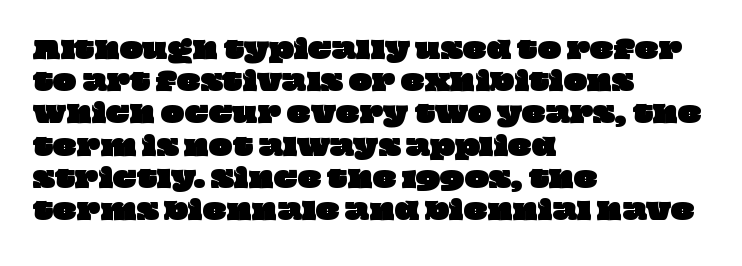
The image shows 25 px text type; set left-aligned, normal line spacing (1.29x), normal letter spacing, not underlined.
